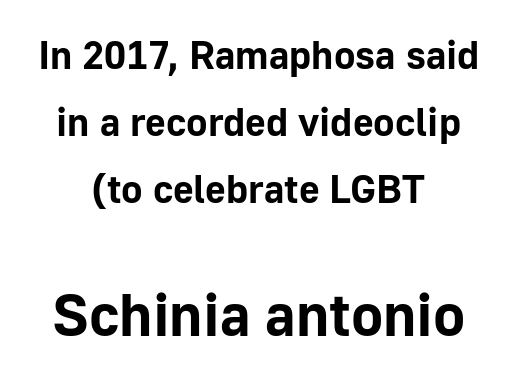
{"serif": "no", "italic": "no", "bold": "yes", "weight": "bold", "width": "normal", "stroke_contrast": "low", "x_height": "medium", "monospaced": "no", "underline": "no", "align": "center", "line_spacing": "normal", "line_spacing_ratio": 1.67, "letter_spacing": "normal", "letter_spacing_em": 0.0, "larger_block": "second", "size_ratio": 1.5, "glyph_px": 60}
